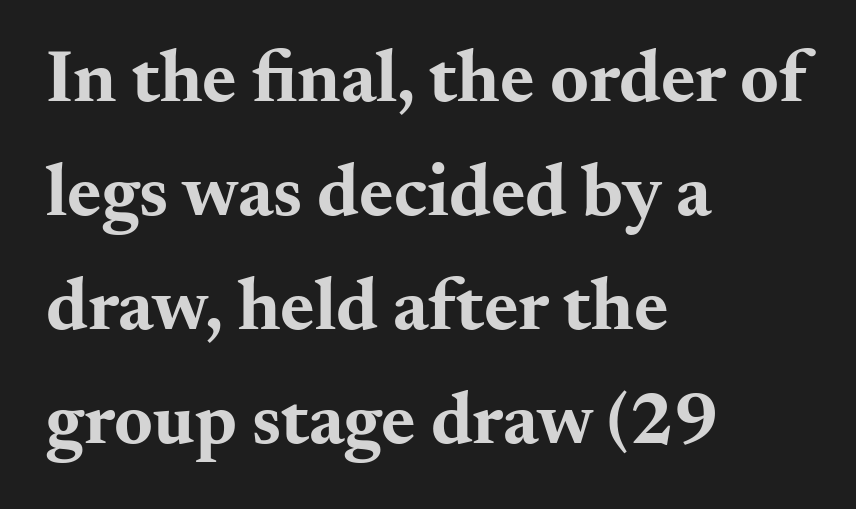
The image shows 74 px bold, wide serif type, upright; set left-aligned, normal line spacing (1.54x), normal letter spacing, not underlined; medium stroke contrast and a small x-height.
